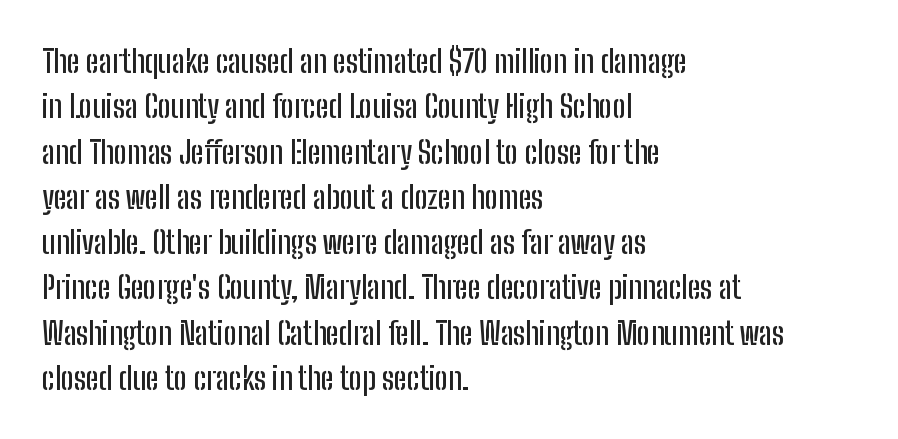
Bare-footed words on every line. Observe the ordinary spacing: letters are neighbours, not strangers. This sample is left-justified, so line endings fall wherever the words run out. Font category for this specimen: sans-serif.
